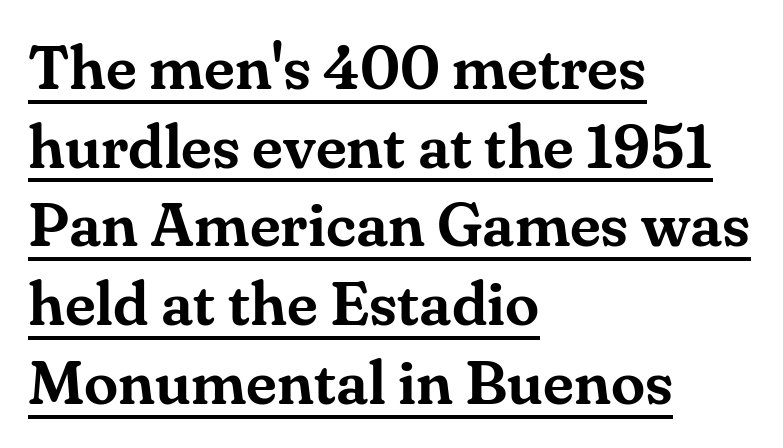
Proportional: the letters do not fall into vertical columns. Quick note: interline space is typical. Each line starts at the same left margin while the right side varies. The horizontal fit of the characters is conventional and even. Glance below the letters and you will spot a drawn line. Is this a sans? No — the strokes have serifs.
